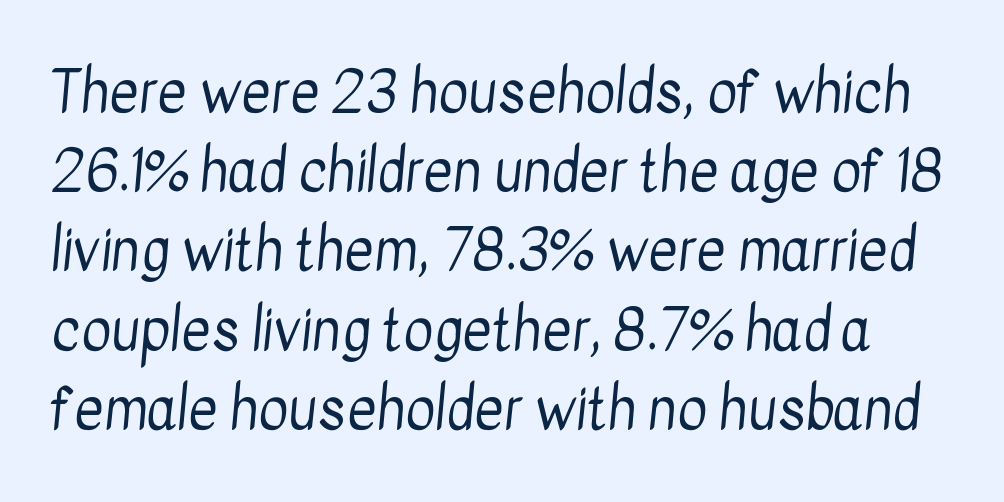
Proportional: the letters do not fall into vertical columns. Short note: letters normally spaced. Line spacing here is normal. The letterforms sit at book weight or below. What kind of face is this? One without serifs — a sans.
